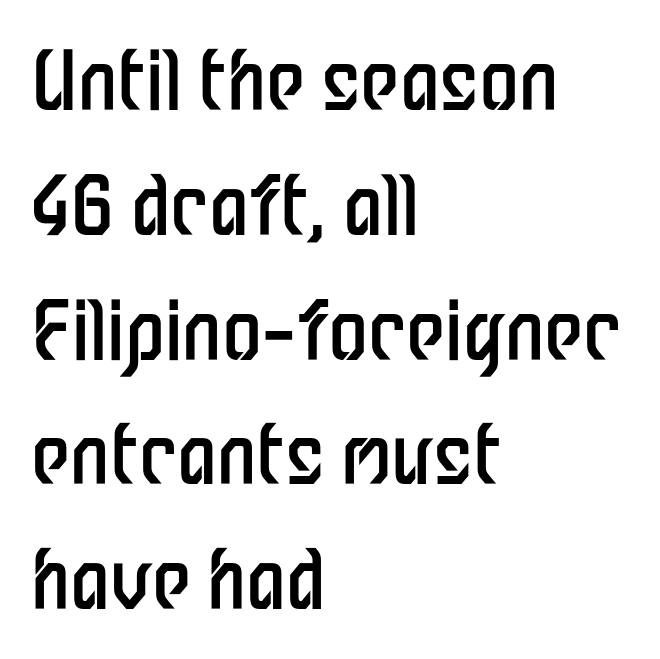
The image shows 80 px regular-weight, condensed sans-serif type, upright; set left-aligned, normal line spacing (1.56x), normal letter spacing, not underlined; low stroke contrast and a medium x-height.
